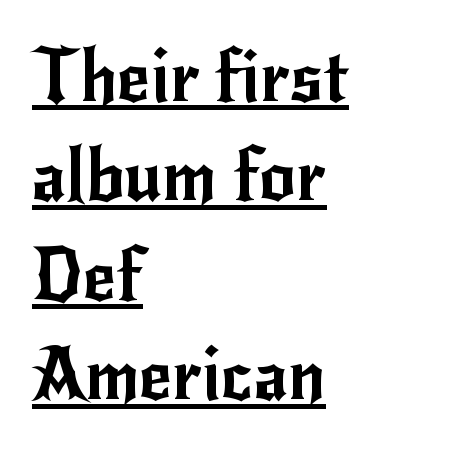
The image shows 72 px sans-serif type, upright; set left-aligned, normal line spacing (1.38x), normal letter spacing, underlined; low stroke contrast and a small x-height.
